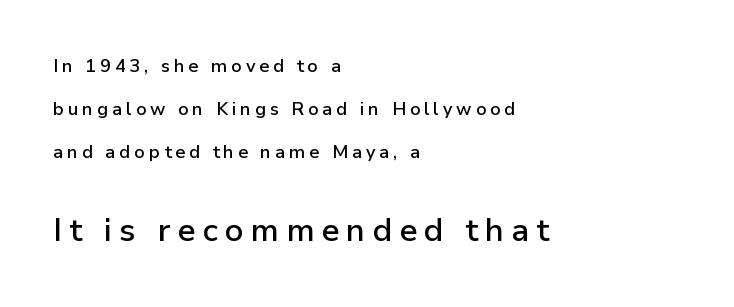
{"serif": "no", "italic": "no", "bold": "semi", "weight": "semibold", "width": "normal", "stroke_contrast": "low", "x_height": "medium", "monospaced": "no", "underline": "no", "align": "left", "line_spacing": "loose", "line_spacing_ratio": 2.4, "letter_spacing": "wide", "letter_spacing_em": 0.21, "larger_block": "second", "size_ratio": 1.78, "glyph_px": 32}
